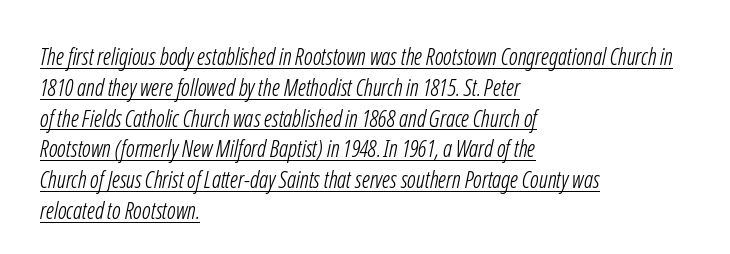
Q: Is the text bold? A: No.
Q: Is the text underlined? A: Yes.
Q: How is the paragraph aligned? A: Left-aligned.
Q: Is the spacing between letters normal or unusually wide? A: Normal.
Q: Is the spacing between lines tight, normal or loose? A: Normal.
